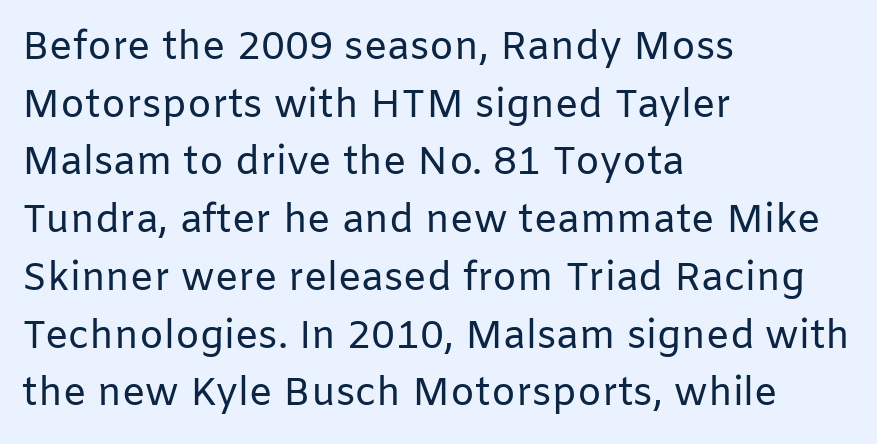
Nothing sits at the stroke ends, so this counts as sans-serif. Plain, unruled lines of type. Weight: in the light-to-regular range. The tracking reads as untouched default to a designer's eye.
